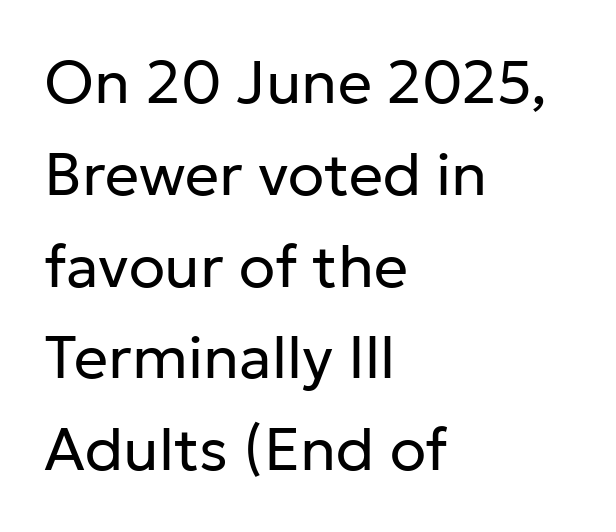
{"serif": "no", "italic": "no", "bold": "no", "weight": "regular", "width": "normal", "stroke_contrast": "low", "x_height": "medium", "monospaced": "no", "underline": "no", "align": "left", "line_spacing": "normal", "line_spacing_ratio": 1.53, "letter_spacing": "normal", "letter_spacing_em": 0.0, "glyph_px": 60}
